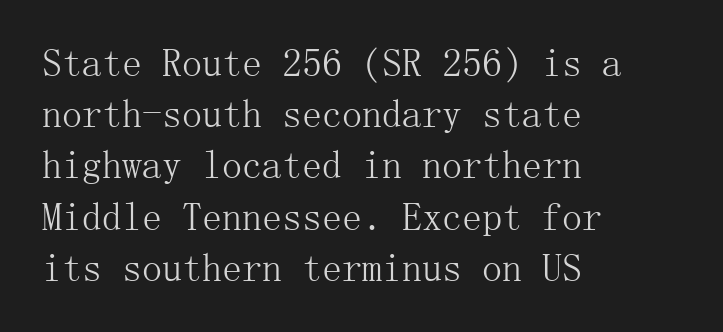
The image shows 40 px light serif type, upright; set left-aligned, normal line spacing (1.28x), normal letter spacing, not underlined; medium stroke contrast and a medium x-height.
